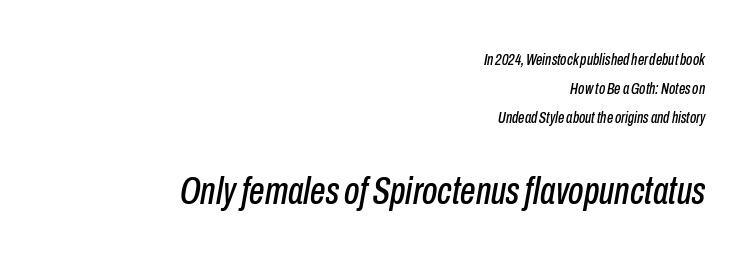
The image shows 39 px condensed type, italic (leaning right); set right-aligned, line spacing 1.82x, normal letter spacing, not underlined; the second (bottom) block is 2.44x larger; low stroke contrast and a medium x-height.
